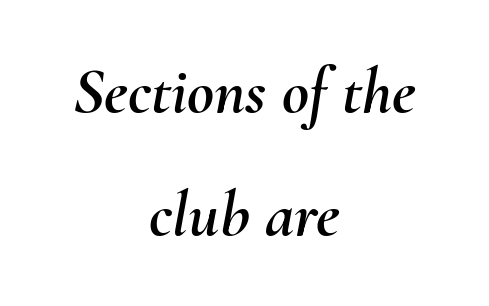
{"italic": "yes", "lean": "right", "slant_degrees": 10, "width": "normal", "stroke_contrast": "medium", "x_height": "small", "monospaced": "no", "underline": "no", "align": "center", "line_spacing_ratio": 1.87, "letter_spacing": "normal", "letter_spacing_em": 0.0, "glyph_px": 66}
